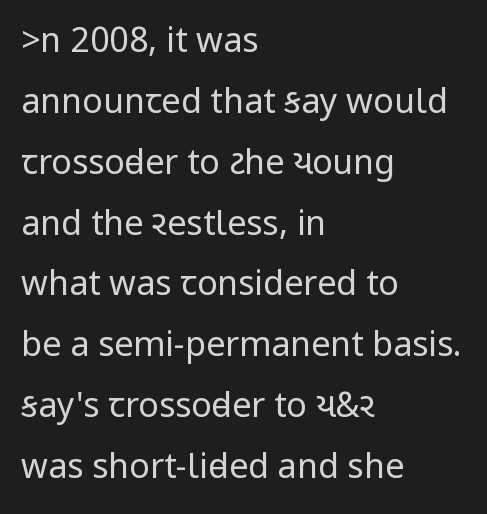
The image shows 34 px regular-weight, condensed sans-serif type, upright; set left-aligned, line spacing 1.79x, normal letter spacing, not underlined; low stroke contrast.
